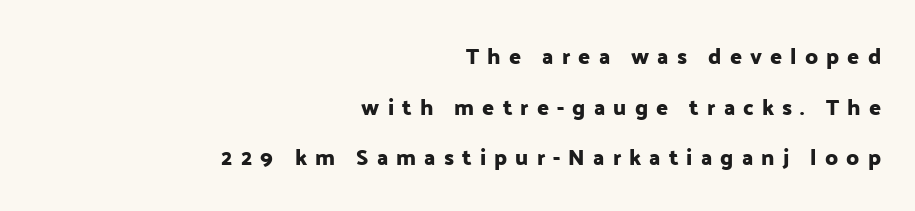
You could only call the tracking loose — the letters float apart. Rows of type keep a wide berth in the vertical direction. No word sits above an underline. A typesetter would mark this as roman, not italic.
